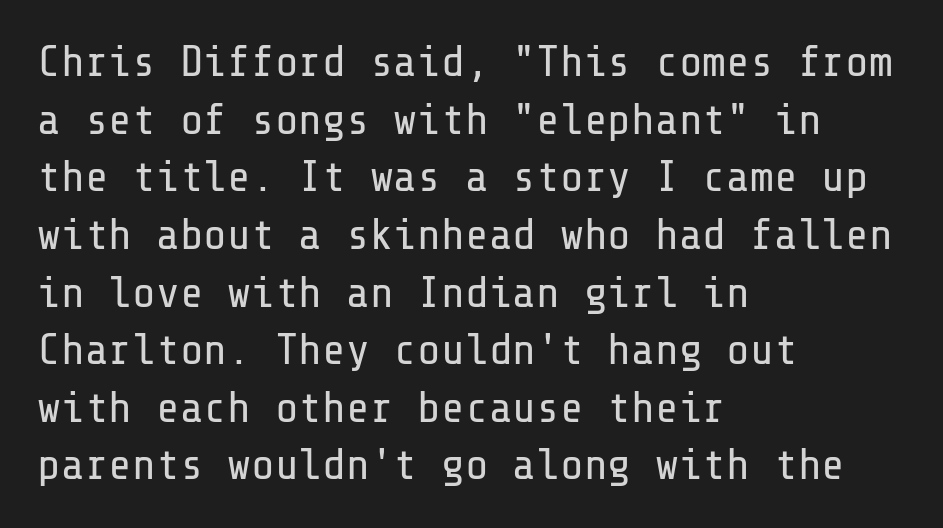
The image shows 44 px regular-weight sans-serif type, upright; set left-aligned, normal line spacing (1.31x), normal letter spacing, not underlined; low stroke contrast and a medium x-height.
